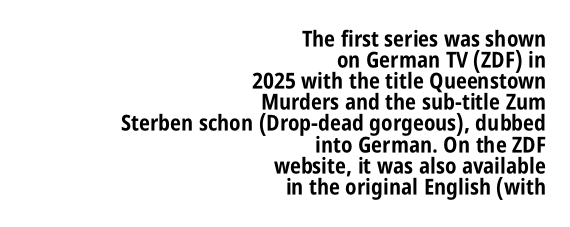
{"italic": "no", "bold": "yes", "underline": "no", "align": "right", "line_spacing": "tight", "line_spacing_ratio": 0.96, "letter_spacing": "normal", "letter_spacing_em": 0.0, "glyph_px": 22}
